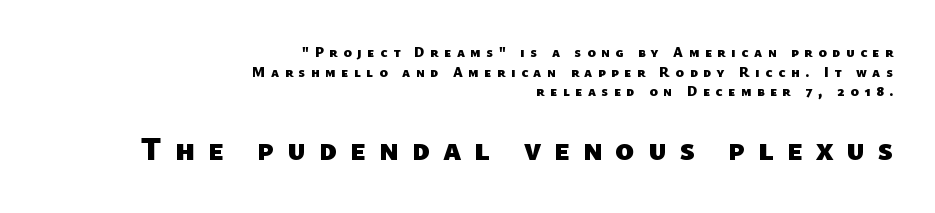
The passage is arranged like a letterhead date or caption credit — flush right. The strokes are fattened all the way to bold. Loose tracking; the words dissolve into strings of separated letters. Interline gaps are of average width in this sample.
